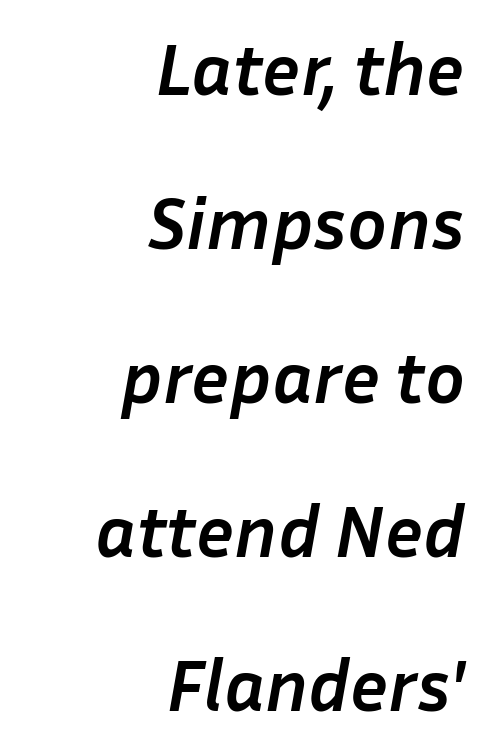
{"italic": "yes", "lean": "right", "slant_degrees": 10, "bold": "yes", "weight": "semibold", "width": "normal", "stroke_contrast": "low", "x_height": "medium", "monospaced": "no", "underline": "no", "align": "right", "line_spacing": "loose", "line_spacing_ratio": 2.08, "letter_spacing": "normal", "letter_spacing_em": 0.0, "glyph_px": 74}
